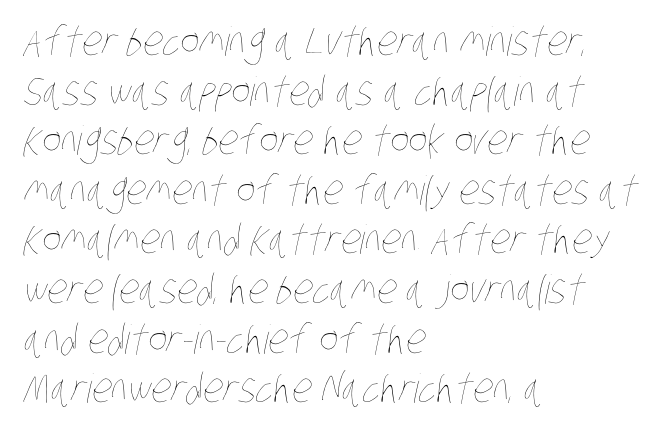
Q: Is the text bold? A: No.
Q: Is the text underlined? A: No.
Q: How is the paragraph aligned? A: Left-aligned.
Q: Is the spacing between letters normal or unusually wide? A: Normal.
Q: Width (condensed, normal, or wide)? A: Condensed.
Q: Stroke contrast? A: Low.
Q: x-height? A: Large.
Q: Monospaced? A: No.
